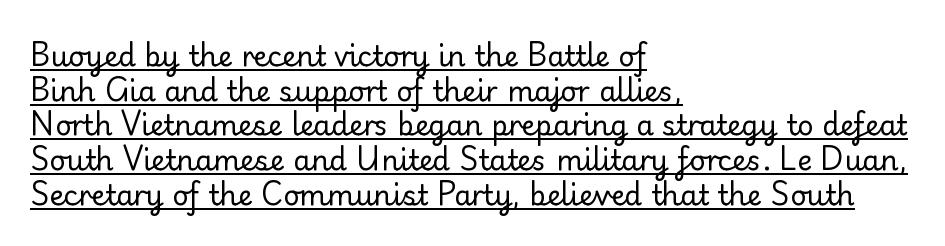
{"serif": "no", "italic": "no", "bold": "no", "weight": "regular", "width": "normal", "stroke_contrast": "low", "x_height": "small", "monospaced": "no", "underline": "yes", "align": "left", "line_spacing_ratio": 1.24, "letter_spacing": "normal", "letter_spacing_em": 0.0, "glyph_px": 28}
